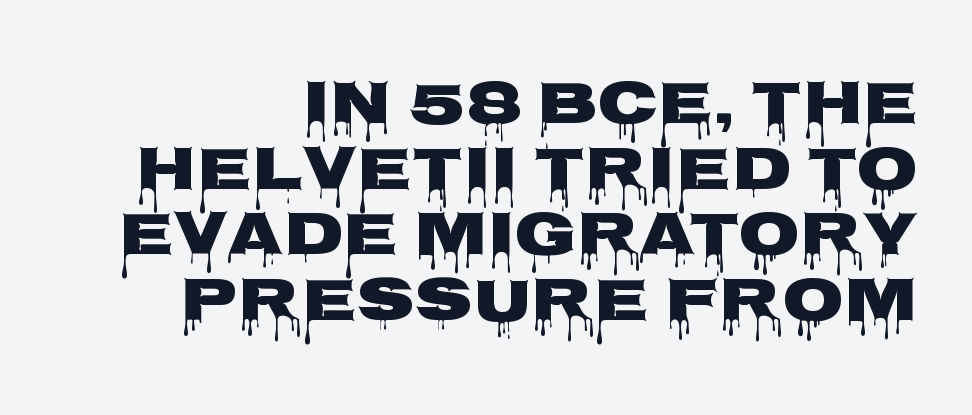
Q: Is the text italic (slanted)? A: No, it is upright.
Q: Is the typeface a serif or a sans-serif typeface? A: Sans-serif.
Q: Is the text underlined? A: No.
Q: How is the paragraph aligned? A: Right-aligned.
Q: Is the spacing between letters normal or unusually wide? A: Normal.
Q: Is the spacing between lines tight, normal or loose? A: Tight.
Q: Width (condensed, normal, or wide)? A: Wide.
Q: Stroke contrast? A: Low.
Q: x-height? A: Large.
Q: Monospaced? A: No.
